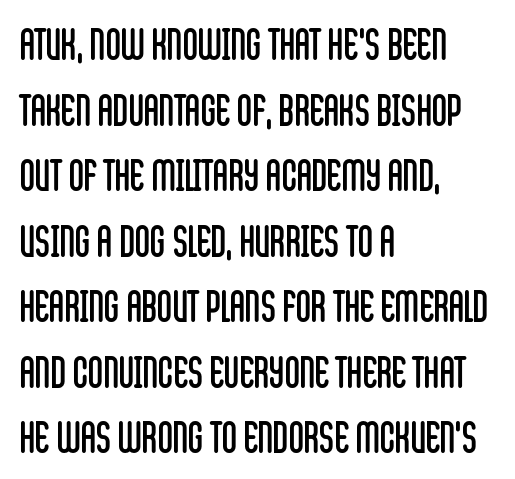
The image shows 42 px regular-weight, condensed sans-serif type, upright; set left-aligned, normal line spacing (1.56x), normal letter spacing, not underlined; low stroke contrast and a large x-height.
